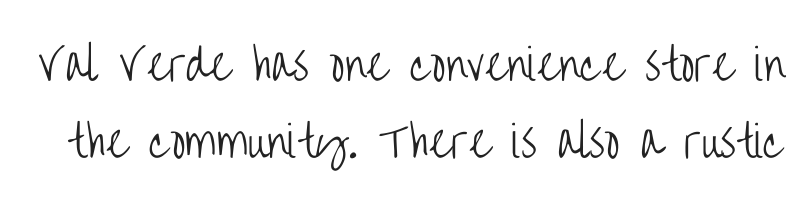
Does the lettering tilt? It doesn't — this is upright. A bare baseline throughout the passage. Stems and bowls with no extra thickness — not bold. These lines are composed in type without serifs. You could not count columns in this text — the font is proportionally spaced. The rendering keeps characters at their native spacing.
